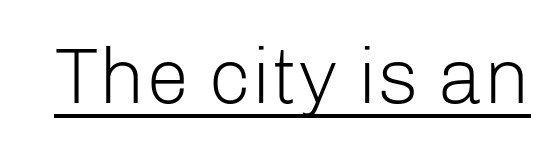
{"serif": "no", "italic": "no", "bold": "no", "weight": "light", "width": "normal", "stroke_contrast": "low", "x_height": "medium", "monospaced": "no", "underline": "yes", "letter_spacing": "normal", "letter_spacing_em": 0.0, "glyph_px": 78}
